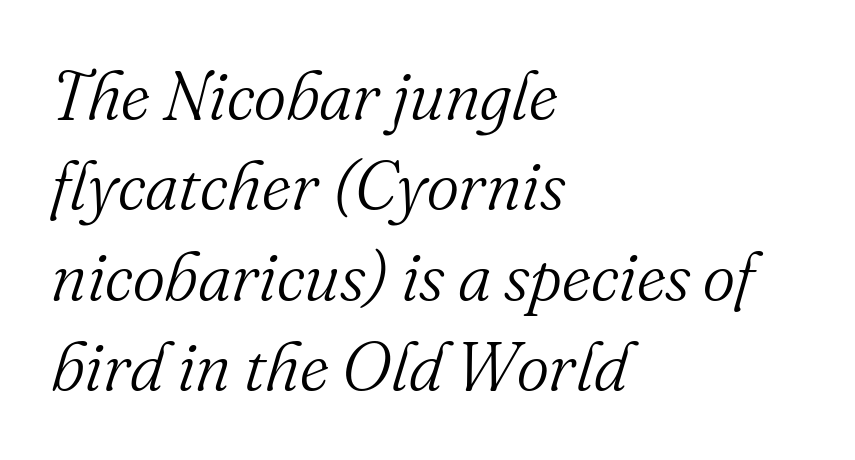
Q: Is the text bold? A: No.
Q: Is the text italic (slanted)? A: Yes, it leans right by about 16 degrees.
Q: Is the typeface a serif or a sans-serif typeface? A: Serif.
Q: Is the text underlined? A: No.
Q: How is the paragraph aligned? A: Left-aligned.
Q: Is the spacing between letters normal or unusually wide? A: Normal.
Q: Is the spacing between lines tight, normal or loose? A: Normal.
Q: Width (condensed, normal, or wide)? A: Normal.
Q: Stroke contrast? A: Medium.
Q: x-height? A: Small.
Q: Monospaced? A: No.
